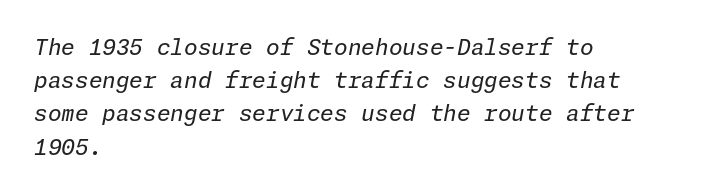
{"italic": "yes", "lean": "right", "slant_degrees": 11, "bold": "no", "underline": "no", "align": "left", "line_spacing": "normal", "line_spacing_ratio": 1.51, "letter_spacing": "normal", "letter_spacing_em": 0.0, "glyph_px": 22}
